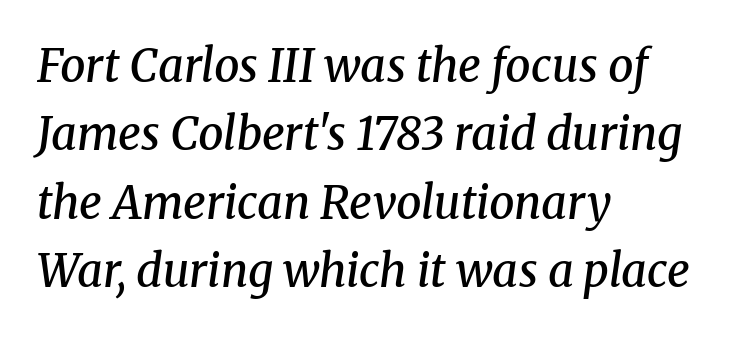
Check the space under the baseline: it is left empty. The face used here is proportionally spaced, like ordinary book or web type. A typesetter would label this face a serif. Alignment: flush left.
